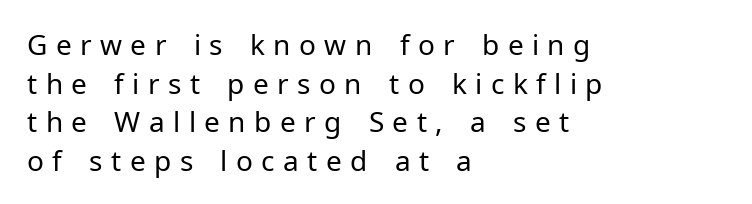
The image shows 28 px regular-weight sans-serif type, upright; set left-aligned, normal line spacing (1.38x), unusually wide letter spacing (+0.3 em), not underlined; low stroke contrast and a medium x-height.
